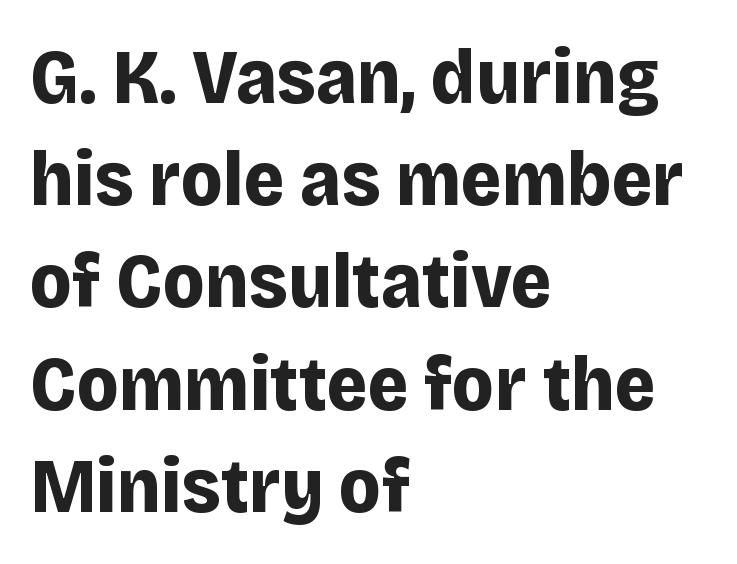
Q: Is the text bold? A: Yes.
Q: Is the text italic (slanted)? A: No, it is upright.
Q: Is the typeface a serif or a sans-serif typeface? A: Sans-serif.
Q: Is the text underlined? A: No.
Q: How is the paragraph aligned? A: Left-aligned.
Q: Is the spacing between letters normal or unusually wide? A: Normal.
Q: Is the spacing between lines tight, normal or loose? A: Normal.
Q: Width (condensed, normal, or wide)? A: Normal.
Q: Stroke contrast? A: Low.
Q: x-height? A: Large.
Q: Monospaced? A: No.
